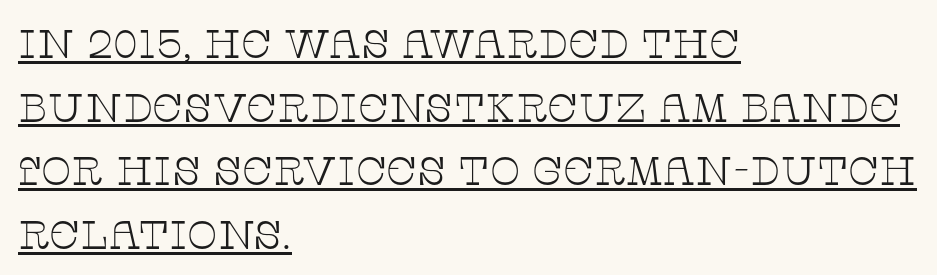
Q: Is the text bold? A: No.
Q: Is the text italic (slanted)? A: No, it is upright.
Q: Is the typeface a serif or a sans-serif typeface? A: Serif.
Q: Is the text underlined? A: Yes.
Q: How is the paragraph aligned? A: Left-aligned.
Q: Is the spacing between letters normal or unusually wide? A: Normal.
Q: Is the spacing between lines tight, normal or loose? A: Normal.
Q: Width (condensed, normal, or wide)? A: Wide.
Q: Stroke contrast? A: Low.
Q: x-height? A: Large.
Q: Monospaced? A: No.
